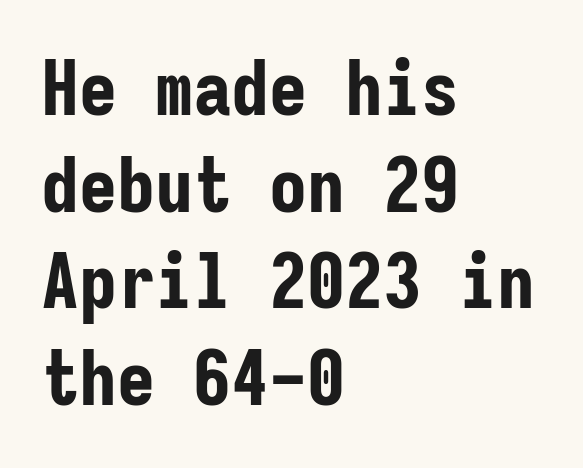
Q: Is the text bold? A: Yes.
Q: Is the text italic (slanted)? A: No, it is upright.
Q: Is the typeface a serif or a sans-serif typeface? A: Sans-serif.
Q: Is the text underlined? A: No.
Q: How is the paragraph aligned? A: Left-aligned.
Q: Is the spacing between letters normal or unusually wide? A: Normal.
Q: Is the spacing between lines tight, normal or loose? A: Normal.
Q: Width (condensed, normal, or wide)? A: Condensed.
Q: Stroke contrast? A: Low.
Q: x-height? A: Medium.
Q: Monospaced? A: Yes.
